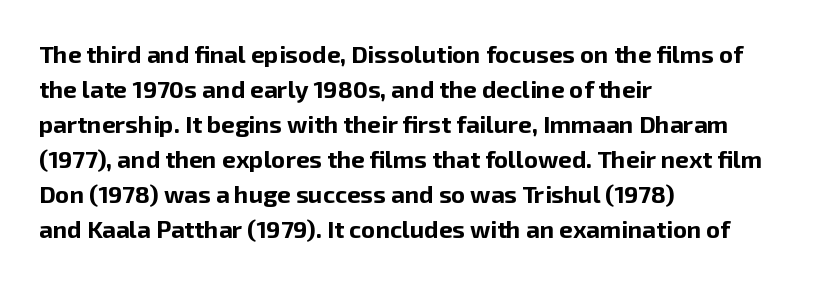
{"italic": "no", "bold": "yes", "underline": "no", "align": "left", "line_spacing": "normal", "line_spacing_ratio": 1.46, "letter_spacing": "normal", "letter_spacing_em": 0.0, "glyph_px": 24}
